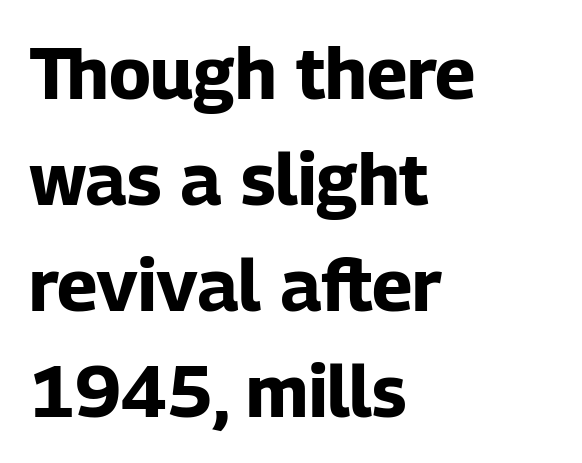
Q: Is the text bold? A: Yes.
Q: Is the text italic (slanted)? A: No, it is upright.
Q: Is the typeface a serif or a sans-serif typeface? A: Sans-serif.
Q: Is the text underlined? A: No.
Q: How is the paragraph aligned? A: Left-aligned.
Q: Is the spacing between letters normal or unusually wide? A: Normal.
Q: Is the spacing between lines tight, normal or loose? A: Normal.
Q: Width (condensed, normal, or wide)? A: Normal.
Q: Stroke contrast? A: Low.
Q: x-height? A: Medium.
Q: Monospaced? A: No.
